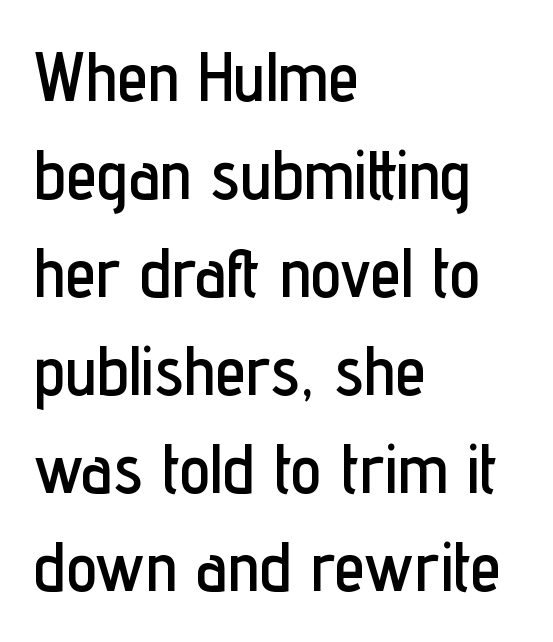
The image shows 69 px condensed sans-serif type, upright; set left-aligned, normal line spacing (1.42x), normal letter spacing, not underlined; low stroke contrast and a medium x-height.
